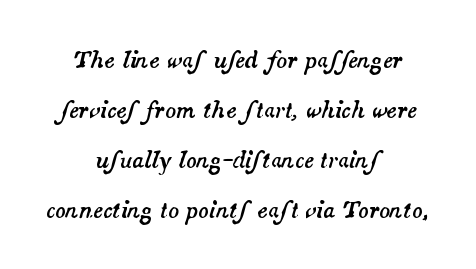
The image shows 22 px text type, italic (leaning right); set centered, loose line spacing (2.27x), normal letter spacing, not underlined.
